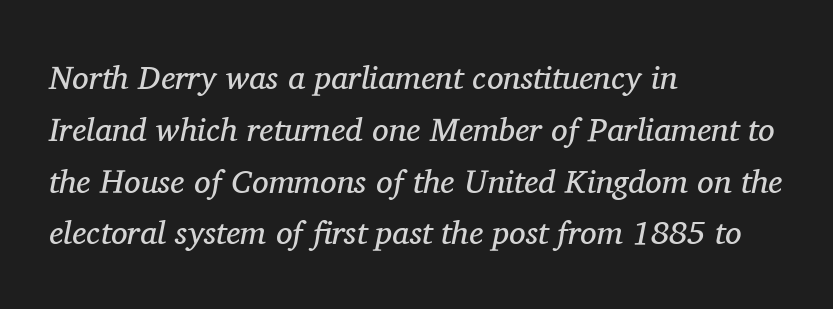
{"serif": "yes", "italic": "yes", "lean": "right", "slant_degrees": 11, "bold": "no", "weight": "regular", "width": "normal", "stroke_contrast": "medium", "x_height": "medium", "monospaced": "no", "underline": "no", "align": "left", "line_spacing": "normal", "line_spacing_ratio": 1.57, "letter_spacing": "normal", "letter_spacing_em": 0.0, "glyph_px": 33}
